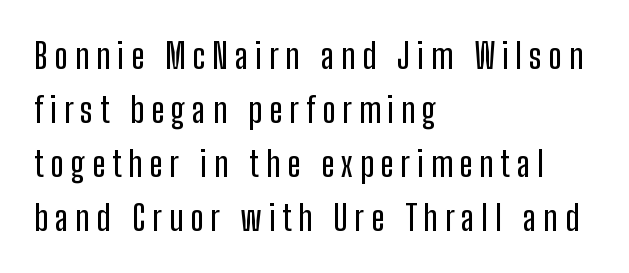
Q: Is the text italic (slanted)? A: No, it is upright.
Q: Is the typeface a serif or a sans-serif typeface? A: Sans-serif.
Q: Is the text underlined? A: No.
Q: How is the paragraph aligned? A: Left-aligned.
Q: Is the spacing between letters normal or unusually wide? A: Unusually wide.
Q: Is the spacing between lines tight, normal or loose? A: Normal.
Q: Width (condensed, normal, or wide)? A: Condensed.
Q: Stroke contrast? A: Low.
Q: x-height? A: Medium.
Q: Monospaced? A: No.
